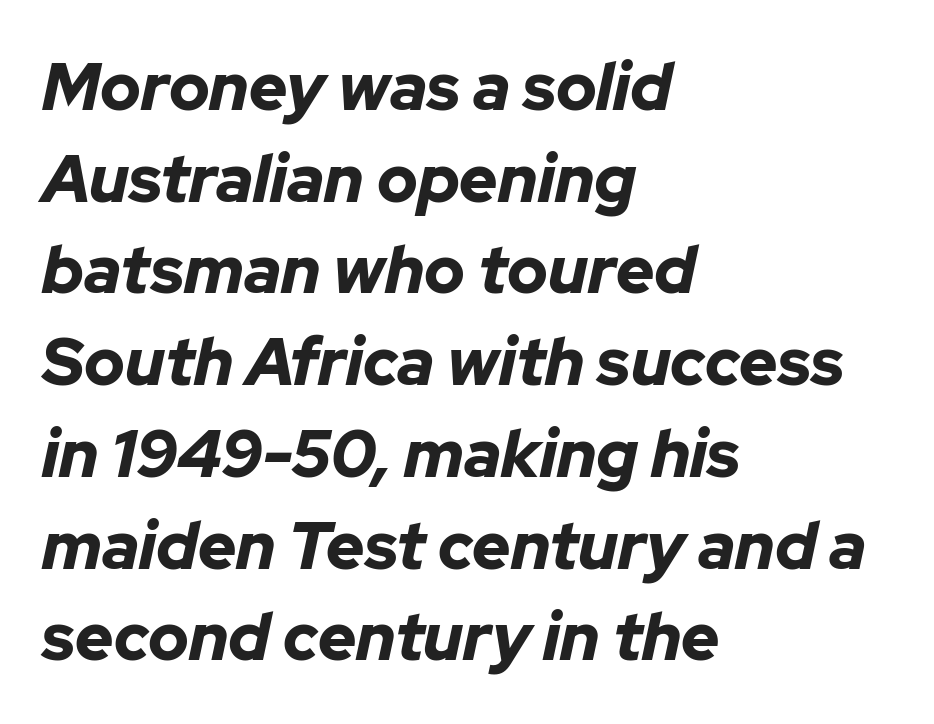
Q: Is the text bold? A: Yes.
Q: Is the text italic (slanted)? A: Yes, it leans right by about 12 degrees.
Q: Is the text underlined? A: No.
Q: How is the paragraph aligned? A: Left-aligned.
Q: Is the spacing between letters normal or unusually wide? A: Normal.
Q: Is the spacing between lines tight, normal or loose? A: Normal.
Q: Width (condensed, normal, or wide)? A: Normal.
Q: Stroke contrast? A: Low.
Q: x-height? A: Medium.
Q: Monospaced? A: No.
